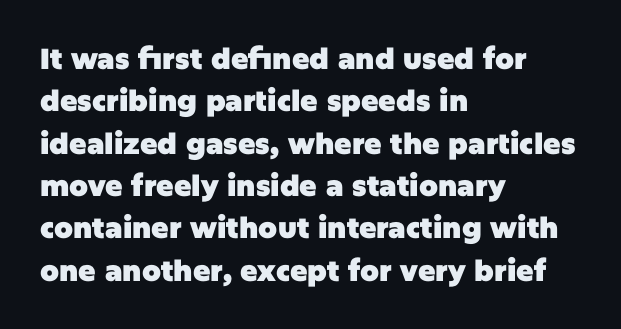
Lines of text with bare space underneath. Every character sits straight up, as roman type does. You'd pick this weight for a headline — it's a proper bold. The passage shown is typeset with a sans-serif family.
